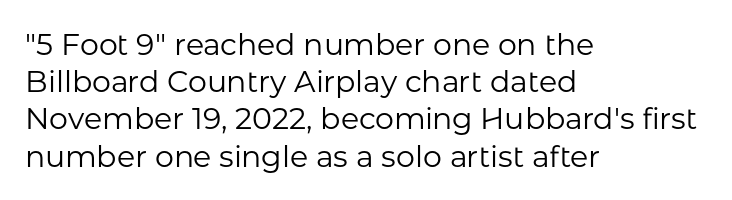
Q: Is the text bold? A: No.
Q: Is the text italic (slanted)? A: No, it is upright.
Q: Is the typeface a serif or a sans-serif typeface? A: Sans-serif.
Q: Is the text underlined? A: No.
Q: How is the paragraph aligned? A: Left-aligned.
Q: Is the spacing between letters normal or unusually wide? A: Normal.
Q: Width (condensed, normal, or wide)? A: Normal.
Q: Stroke contrast? A: Low.
Q: x-height? A: Medium.
Q: Monospaced? A: No.
